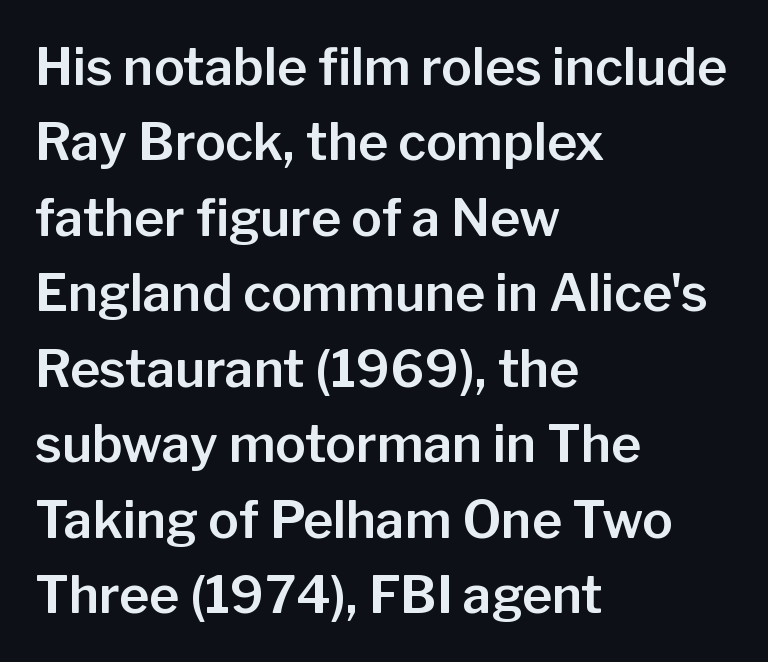
The lines sit at an ordinary, default distance from one another. The font family rendered here belongs to the sans-serif group. The strip under each line holds only bare page. Proportional: the letters do not fall into vertical columns. The type is set solid horizontally, with unmodified tracking. If you drew a ruler down the left edge, every line would touch it.
